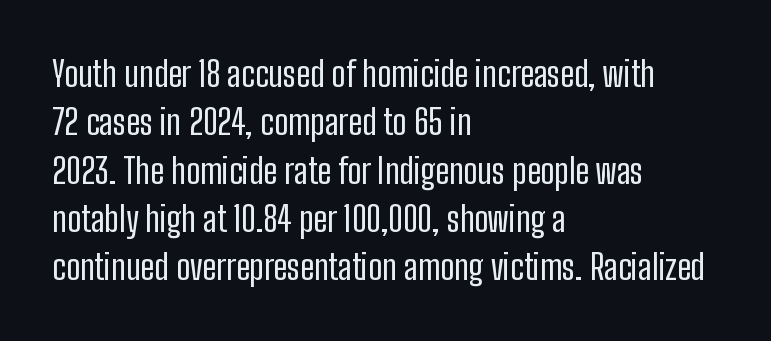
The image shows 35 px regular-weight, condensed sans-serif type, upright; set left-aligned, normal line spacing (1.38x), normal letter spacing, not underlined; low stroke contrast and a medium x-height.
